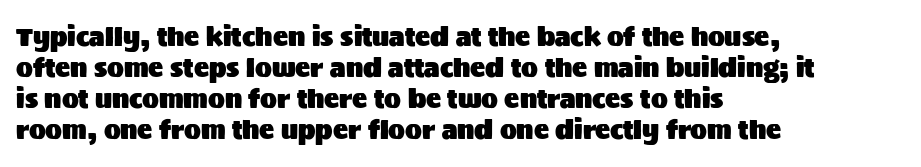
{"italic": "no", "underline": "no", "align": "left", "line_spacing_ratio": 1.24, "letter_spacing": "normal", "letter_spacing_em": 0.0, "glyph_px": 25}
